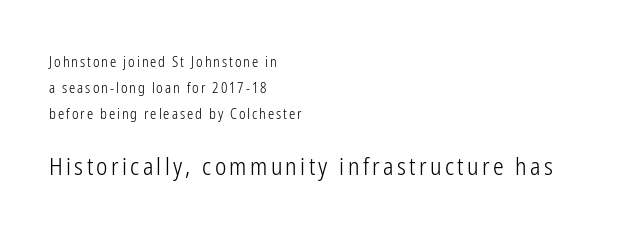
The image shows 24 px text type, upright; set left-aligned, line spacing 1.84x, not underlined; the second (bottom) block is 1.71x larger.
